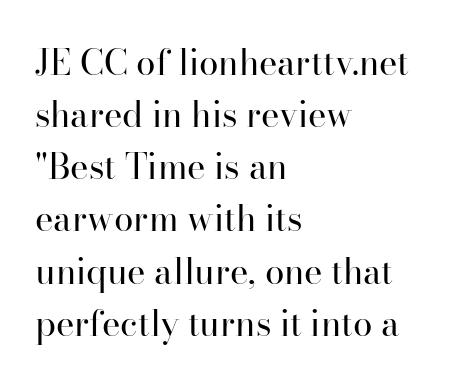
Q: Is the text bold? A: No.
Q: Is the text italic (slanted)? A: No, it is upright.
Q: Is the typeface a serif or a sans-serif typeface? A: Serif.
Q: Is the text underlined? A: No.
Q: How is the paragraph aligned? A: Left-aligned.
Q: Is the spacing between letters normal or unusually wide? A: Normal.
Q: Is the spacing between lines tight, normal or loose? A: Normal.
Q: Width (condensed, normal, or wide)? A: Normal.
Q: Stroke contrast? A: High.
Q: x-height? A: Small.
Q: Monospaced? A: No.
